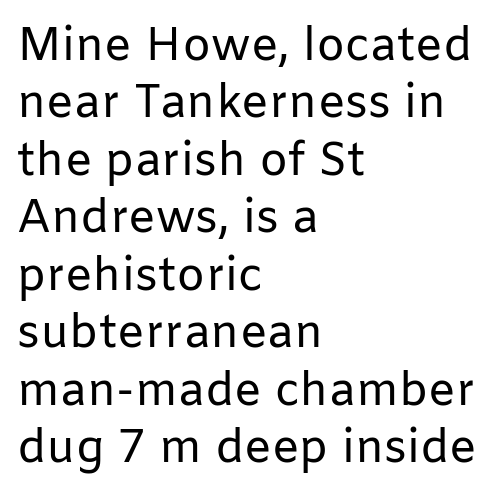
Q: Is the text bold? A: No.
Q: Is the text italic (slanted)? A: No, it is upright.
Q: Is the typeface a serif or a sans-serif typeface? A: Sans-serif.
Q: Is the text underlined? A: No.
Q: How is the paragraph aligned? A: Left-aligned.
Q: Is the spacing between letters normal or unusually wide? A: Normal.
Q: Is the spacing between lines tight, normal or loose? A: Normal.
Q: Width (condensed, normal, or wide)? A: Normal.
Q: Stroke contrast? A: Low.
Q: x-height? A: Medium.
Q: Monospaced? A: No.
